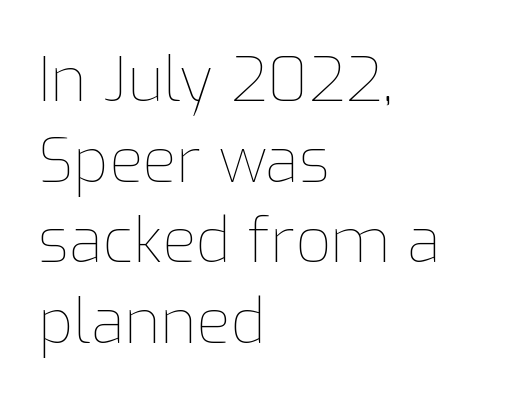
{"italic": "no", "bold": "no", "weight": "thin", "width": "normal", "stroke_contrast": "low", "x_height": "medium", "monospaced": "no", "underline": "no", "align": "left", "line_spacing": "normal", "line_spacing_ratio": 1.3, "letter_spacing": "normal", "letter_spacing_em": 0.0, "glyph_px": 62}
